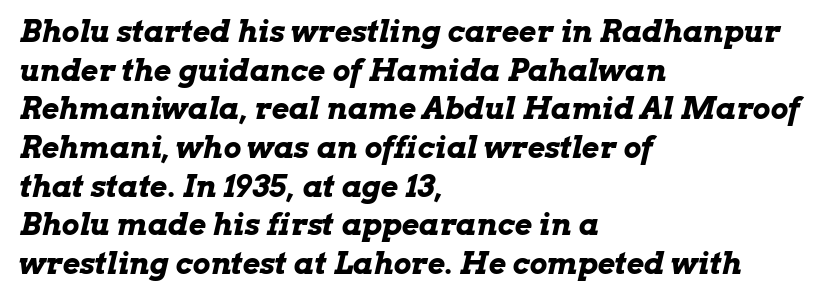
The image shows 30 px bold, wide type, italic (leaning right); set left-aligned, normal line spacing (1.29x), normal letter spacing, not underlined; low stroke contrast and a medium x-height.
